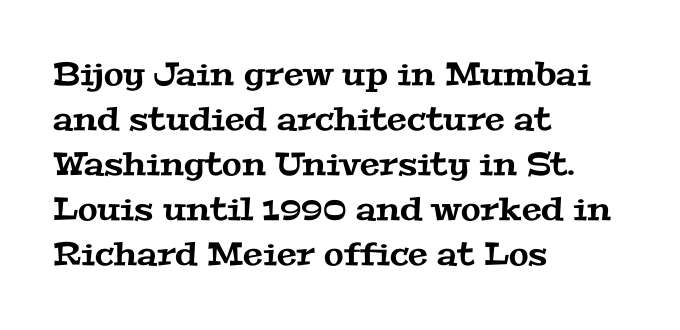
{"serif": "yes", "width": "wide", "stroke_contrast": "medium", "x_height": "medium", "monospaced": "no", "underline": "no", "align": "left", "line_spacing": "normal", "line_spacing_ratio": 1.41, "letter_spacing": "normal", "letter_spacing_em": 0.0, "glyph_px": 32}
